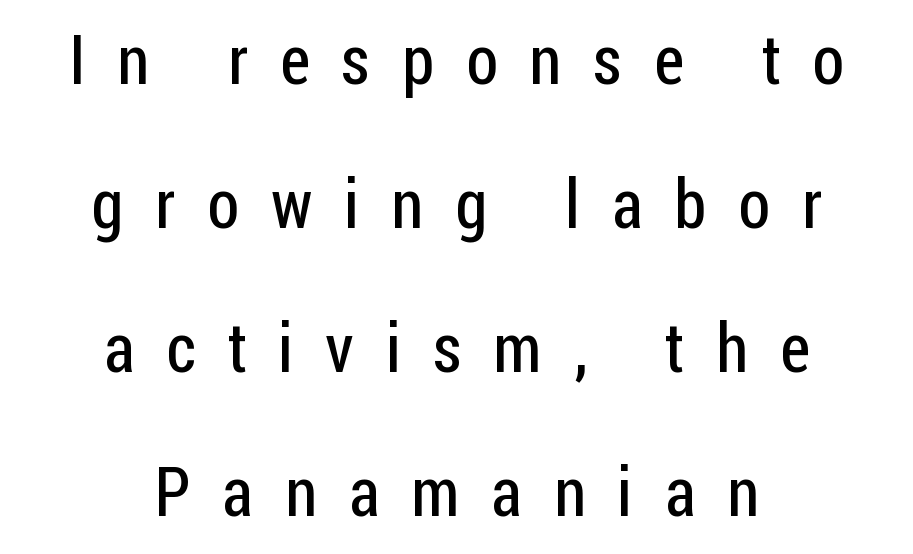
This sample has the flowing, uneven cadence of proportional lettering. In terms of leading, this rendering errs on the spacious side. Do the letters lean? They stand straight. The space directly below the letters is spotless. Type style note: lacks serifs.
